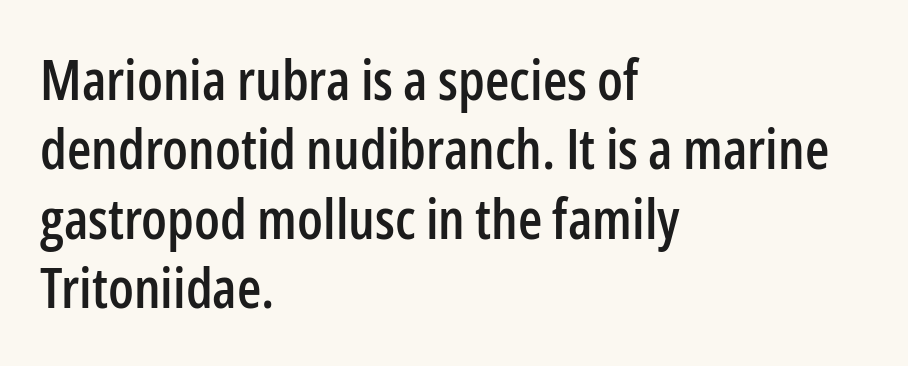
Q: Is the text italic (slanted)? A: No, it is upright.
Q: Is the typeface a serif or a sans-serif typeface? A: Sans-serif.
Q: Is the text underlined? A: No.
Q: How is the paragraph aligned? A: Left-aligned.
Q: Is the spacing between letters normal or unusually wide? A: Normal.
Q: Width (condensed, normal, or wide)? A: Condensed.
Q: Stroke contrast? A: Low.
Q: x-height? A: Medium.
Q: Monospaced? A: No.
